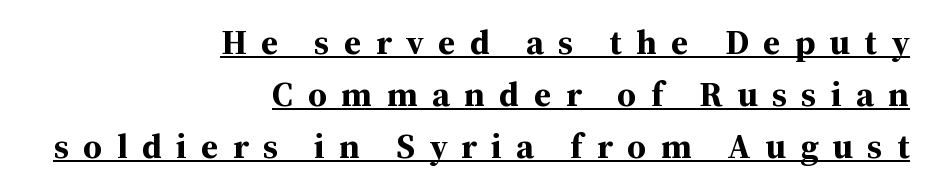
The image shows 35 px bold serif type, upright; set right-aligned, normal line spacing (1.49x), unusually wide letter spacing (+0.41 em), underlined; medium stroke contrast and a medium x-height.
